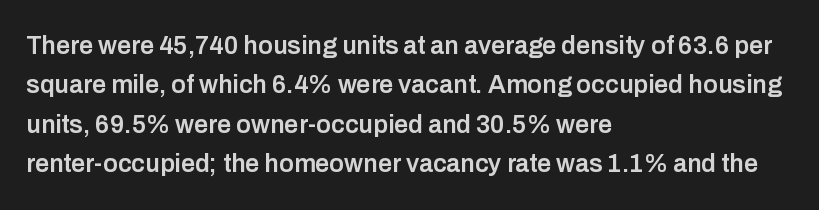
Underlining? Definitely not there. This sample uses plain, unmodified letter spacing. Is there any slant? The stems are plumb. A classic flush-left, rag-right setting is used for this passage.
